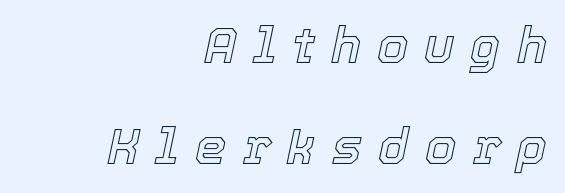
Q: Is the text italic (slanted)? A: Yes, it leans right by about 12 degrees.
Q: Is the text underlined? A: No.
Q: How is the paragraph aligned? A: Right-aligned.
Q: Is the spacing between letters normal or unusually wide? A: Unusually wide.
Q: Is the spacing between lines tight, normal or loose? A: Loose.
Q: Width (condensed, normal, or wide)? A: Normal.
Q: x-height? A: Medium.
Q: Monospaced? A: No.
